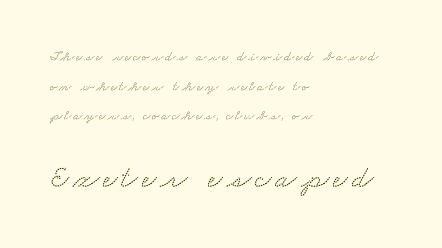
Q: Is the typeface a serif or a sans-serif typeface? A: Serif.
Q: Is the text underlined? A: No.
Q: How is the paragraph aligned? A: Left-aligned.
Q: Is the spacing between lines tight, normal or loose? A: Loose.
Q: Which block of text is set in a larger size, the first (top) or the second (bottom)? A: The second (bottom) one.
Q: Width (condensed, normal, or wide)? A: Wide.
Q: Stroke contrast? A: Low.
Q: x-height? A: Small.
Q: Monospaced? A: No.
